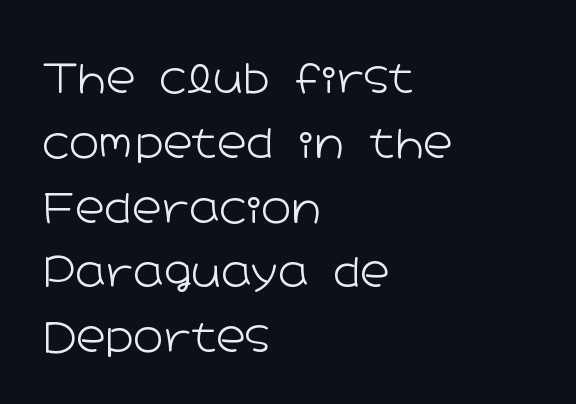
Letterform terminals end flat and unadorned throughout the passage. Vertically, the passage feels balanced, rows spaced as you'd expect. Rule under the text: the space is simply empty. These lines are rendered in a variable-pitch font.
